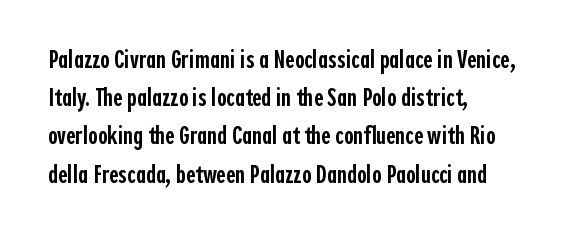
{"italic": "no", "bold": "semi", "underline": "no", "align": "left", "line_spacing": "normal", "line_spacing_ratio": 1.47, "letter_spacing": "normal", "letter_spacing_em": 0.0, "glyph_px": 26}
